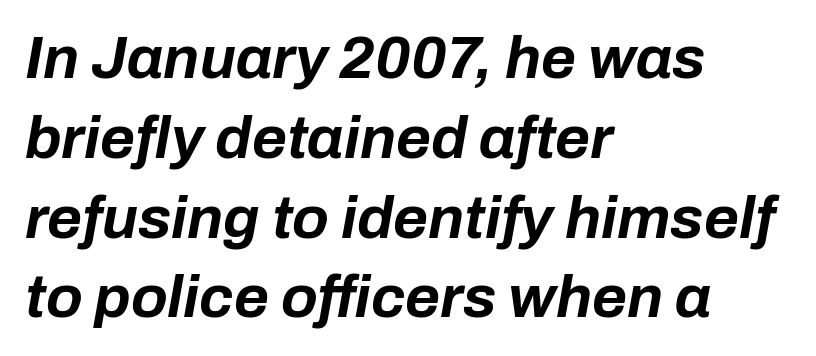
{"italic": "yes", "lean": "right", "slant_degrees": 10, "bold": "yes", "weight": "bold", "width": "normal", "stroke_contrast": "low", "x_height": "medium", "monospaced": "no", "underline": "no", "align": "left", "line_spacing": "normal", "line_spacing_ratio": 1.33, "letter_spacing": "normal", "letter_spacing_em": 0.0, "glyph_px": 60}
